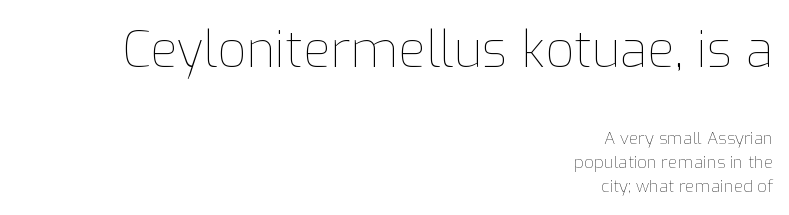
{"italic": "no", "bold": "no", "weight": "thin", "width": "normal", "stroke_contrast": "low", "x_height": "medium", "monospaced": "no", "underline": "no", "align": "right", "line_spacing": "normal", "line_spacing_ratio": 1.41, "letter_spacing": "normal", "letter_spacing_em": 0.0, "larger_block": "first", "size_ratio": 2.94, "glyph_px": 50}
